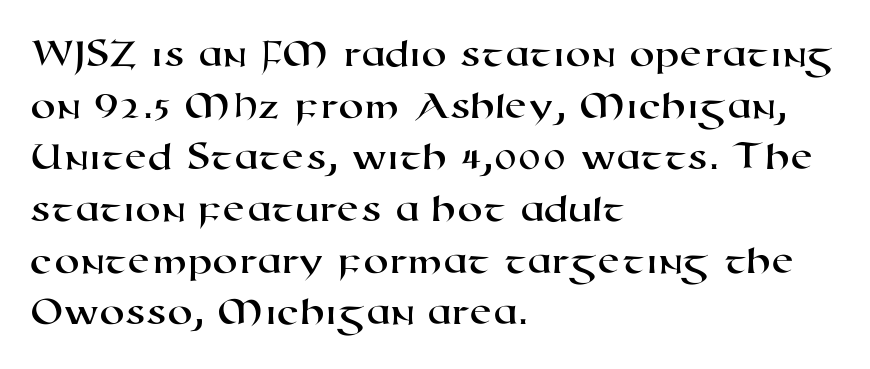
Q: Is the typeface a serif or a sans-serif typeface? A: Sans-serif.
Q: Is the text underlined? A: No.
Q: How is the paragraph aligned? A: Left-aligned.
Q: Is the spacing between letters normal or unusually wide? A: Normal.
Q: Is the spacing between lines tight, normal or loose? A: Normal.
Q: Width (condensed, normal, or wide)? A: Wide.
Q: Stroke contrast? A: High.
Q: x-height? A: Medium.
Q: Monospaced? A: No.
